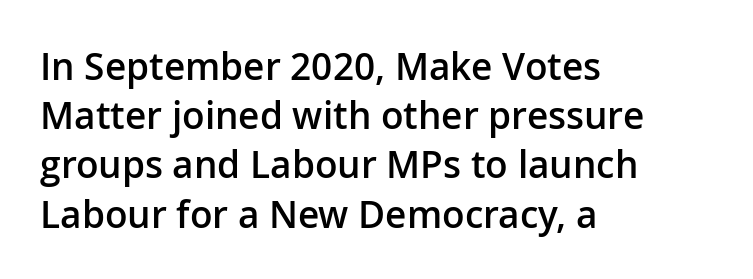
Italic? Not at all — the glyphs are vertical. Stroke thickness is moderately raised; the sample reads as semibold. Is there much room between lines? A standard amount, neither cramped nor airy. Compared with typical body copy, the letter spacing here is the same.
